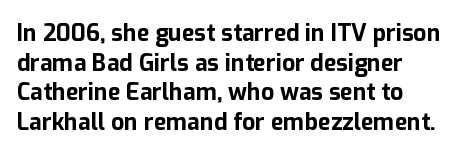
{"italic": "no", "bold": "yes", "underline": "no", "line_spacing": "normal", "line_spacing_ratio": 1.29, "letter_spacing": "normal", "letter_spacing_em": 0.0, "glyph_px": 23}
